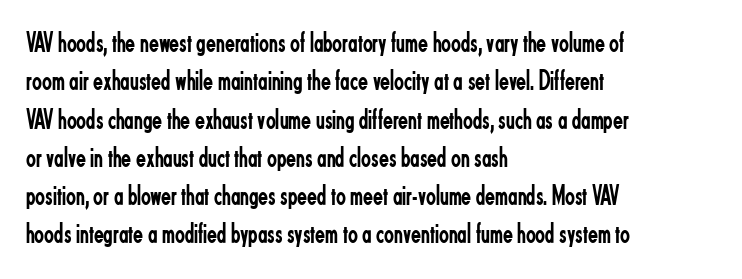
Q: Is the text bold? A: No.
Q: Is the text italic (slanted)? A: No, it is upright.
Q: Is the typeface a serif or a sans-serif typeface? A: Sans-serif.
Q: Is the text underlined? A: No.
Q: How is the paragraph aligned? A: Left-aligned.
Q: Is the spacing between letters normal or unusually wide? A: Normal.
Q: Is the spacing between lines tight, normal or loose? A: Normal.
Q: Width (condensed, normal, or wide)? A: Condensed.
Q: Stroke contrast? A: Low.
Q: x-height? A: Small.
Q: Monospaced? A: No.
